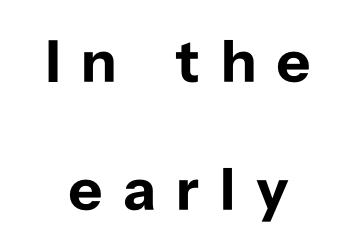
Unlike italic type, these characters show no tilt at all. These lines are composed in type without serifs. The space directly below the letters is spotless. Does extra space separate the letters? Yes, quite a lot of it.
